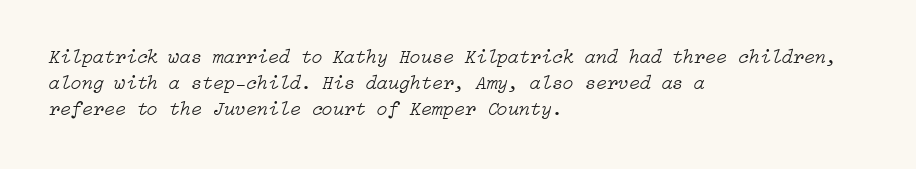
Q: Is the text bold? A: No.
Q: Is the text italic (slanted)? A: Yes, it leans right by about 15 degrees.
Q: Is the text underlined? A: No.
Q: How is the paragraph aligned? A: Left-aligned.
Q: Is the spacing between letters normal or unusually wide? A: Normal.
Q: Is the spacing between lines tight, normal or loose? A: Normal.
